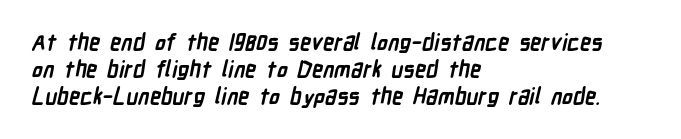
Here the glyphs are tracked normally, forming tight word shapes. The space beneath each line is pristine and unruled. This sample is left-justified, so line endings fall wherever the words run out. Each glyph is drawn with heavy, bold strokes.
